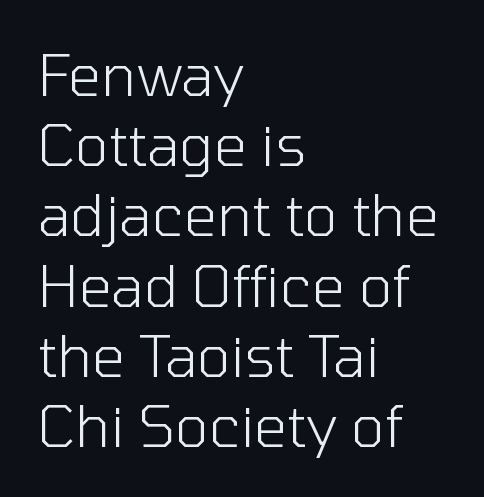
The image shows 58 px light sans-serif type, upright; set left-aligned, line spacing 1.21x, normal letter spacing, not underlined; low stroke contrast and a medium x-height.
